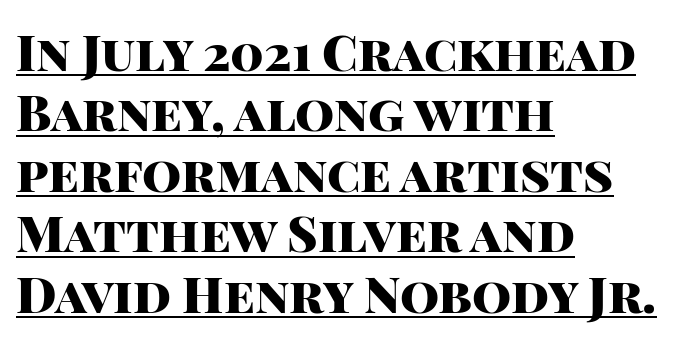
Q: Is the text bold? A: Yes.
Q: Is the text italic (slanted)? A: No, it is upright.
Q: Is the typeface a serif or a sans-serif typeface? A: Sans-serif.
Q: Is the text underlined? A: Yes.
Q: How is the paragraph aligned? A: Left-aligned.
Q: Is the spacing between letters normal or unusually wide? A: Normal.
Q: Width (condensed, normal, or wide)? A: Normal.
Q: Stroke contrast? A: High.
Q: x-height? A: Large.
Q: Monospaced? A: No.
